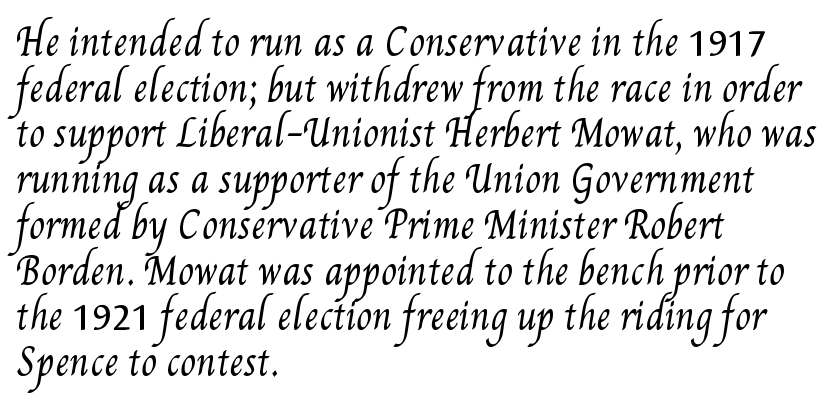
Standard letterfit; no display-style spreading of the glyphs. Plain, unruled lines of type. How would I describe the line gaps? Plain and ordinary. Here the designer chose a conventional face with non-uniform glyph widths. Stems and bowls with no extra thickness — not bold.
